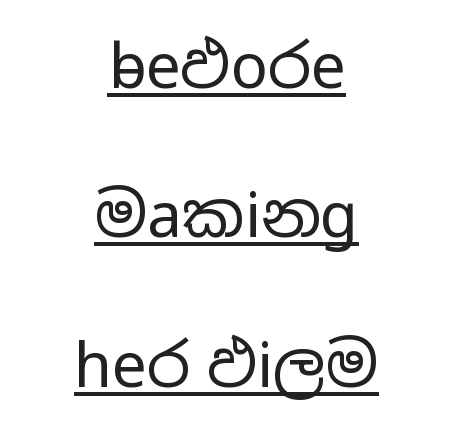
The typesetting does not lean heavy: it is not bold. The rendering positions every line midway between the sides. The gaps between neighbouring characters are ordinary and unremarkable. It's the straight-up-and-down kind of type.
